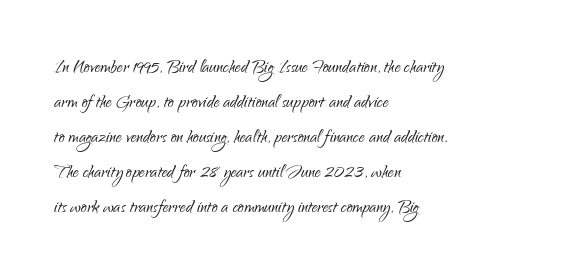
{"bold": "no", "underline": "no", "align": "left", "line_spacing": "normal", "line_spacing_ratio": 1.52, "letter_spacing": "normal", "letter_spacing_em": 0.0, "glyph_px": 23}
